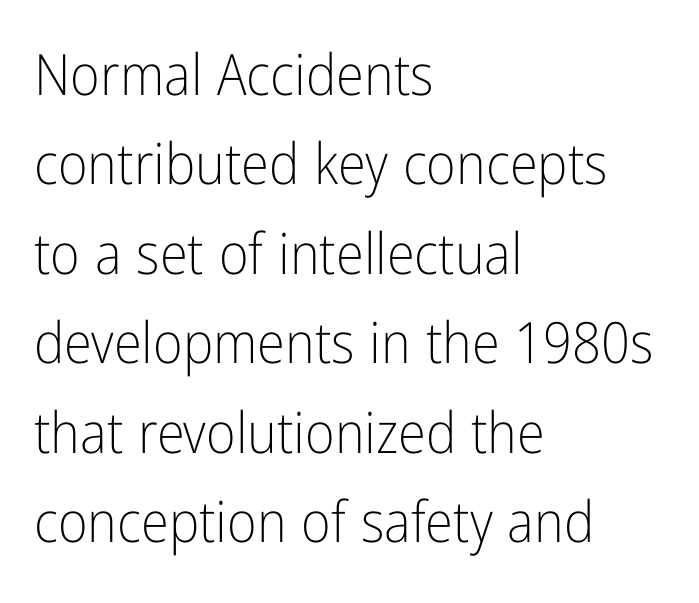
Q: Is the text bold? A: No.
Q: Is the text italic (slanted)? A: No, it is upright.
Q: Is the typeface a serif or a sans-serif typeface? A: Sans-serif.
Q: Is the text underlined? A: No.
Q: How is the paragraph aligned? A: Left-aligned.
Q: Is the spacing between letters normal or unusually wide? A: Normal.
Q: Is the spacing between lines tight, normal or loose? A: Normal.
Q: Width (condensed, normal, or wide)? A: Condensed.
Q: Stroke contrast? A: Low.
Q: x-height? A: Medium.
Q: Monospaced? A: No.
